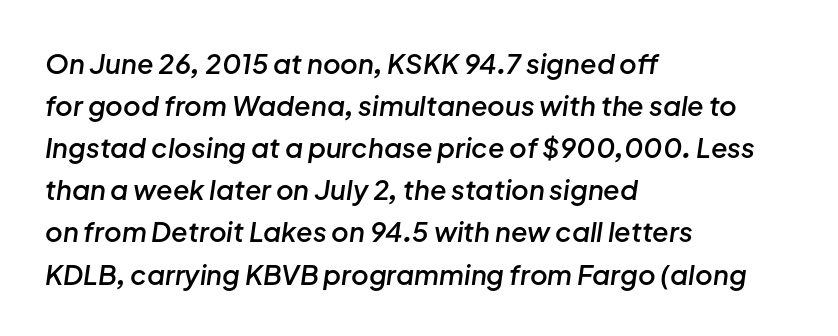
{"italic": "yes", "lean": "right", "slant_degrees": 8, "bold": "semi", "underline": "no", "align": "left", "line_spacing": "normal", "line_spacing_ratio": 1.56, "letter_spacing": "normal", "letter_spacing_em": 0.0, "glyph_px": 27}
